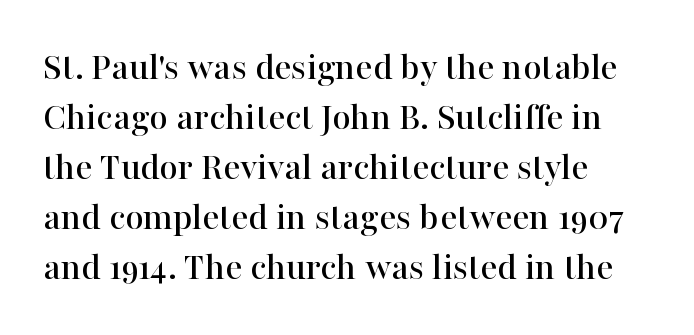
{"serif": "yes", "italic": "no", "width": "normal", "stroke_contrast": "high", "x_height": "medium", "monospaced": "no", "underline": "no", "align": "left", "line_spacing": "normal", "line_spacing_ratio": 1.25, "letter_spacing": "normal", "letter_spacing_em": 0.0, "glyph_px": 40}
